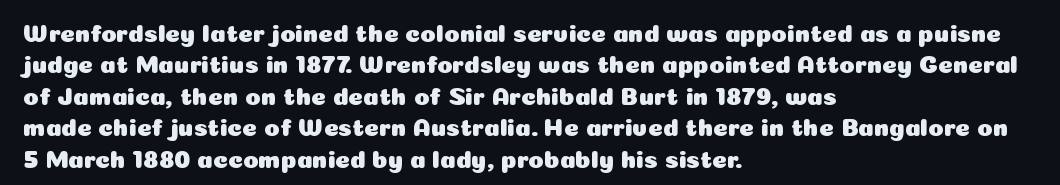
The space directly below the letters is spotless. Whoever set this chose a conventional vertical rhythm. The typesetter chose a ragged-right arrangement here. Posture: straight, roman, zero tilt. Standard letterfit; no display-style spreading of the glyphs.
